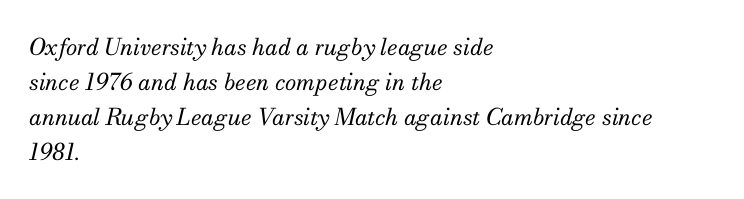
The image shows 23 px text type, italic (leaning right); set left-aligned, normal line spacing (1.52x), normal letter spacing, not underlined.
